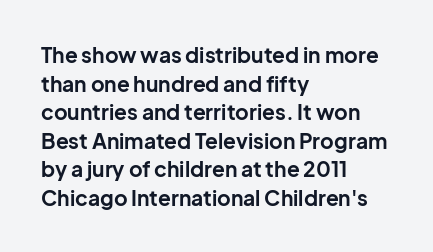
Notice how descenders clear the ascenders below comfortably — that's standard leading. Clear beneath every line of the passage. These lines are set flush left with a ragged right edge. The type sits square on the baseline with zero lean. Each word holds together tightly as a unit, with standard inter-letter gaps.
